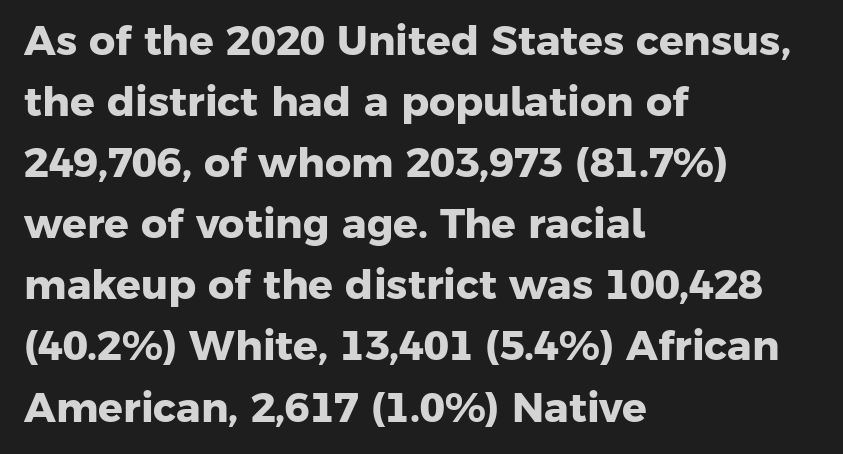
Q: Is the text bold? A: Yes.
Q: Is the typeface a serif or a sans-serif typeface? A: Sans-serif.
Q: Is the text underlined? A: No.
Q: How is the paragraph aligned? A: Left-aligned.
Q: Is the spacing between letters normal or unusually wide? A: Normal.
Q: Is the spacing between lines tight, normal or loose? A: Normal.
Q: Width (condensed, normal, or wide)? A: Normal.
Q: Stroke contrast? A: Low.
Q: x-height? A: Medium.
Q: Monospaced? A: No.
